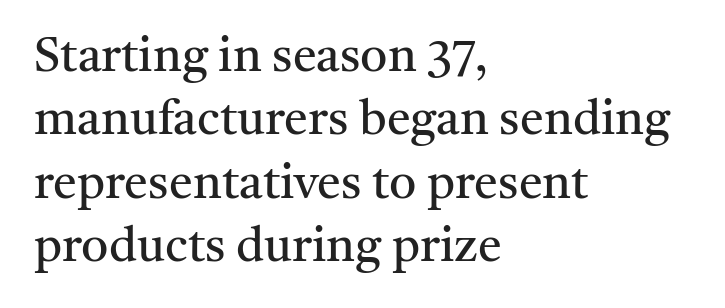
{"serif": "yes", "italic": "no", "bold": "no", "weight": "regular", "width": "normal", "stroke_contrast": "medium", "x_height": "medium", "monospaced": "no", "underline": "no", "align": "left", "line_spacing": "normal", "line_spacing_ratio": 1.32, "letter_spacing": "normal", "letter_spacing_em": 0.0, "glyph_px": 48}
